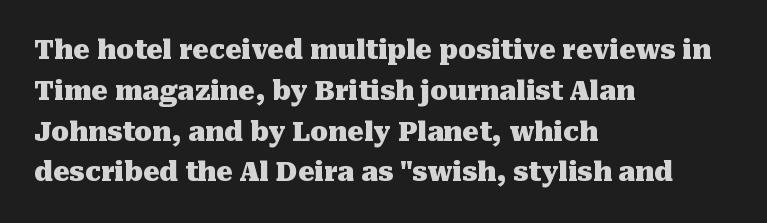
Q: Is the text bold? A: Yes.
Q: Is the text italic (slanted)? A: No, it is upright.
Q: Is the text underlined? A: No.
Q: How is the paragraph aligned? A: Left-aligned.
Q: Is the spacing between letters normal or unusually wide? A: Normal.
Q: Is the spacing between lines tight, normal or loose? A: Normal.
